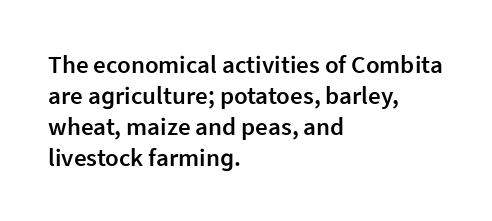
Q: Is the text bold? A: Semi-bold.
Q: Is the text italic (slanted)? A: No, it is upright.
Q: Is the text underlined? A: No.
Q: How is the paragraph aligned? A: Left-aligned.
Q: Is the spacing between letters normal or unusually wide? A: Normal.
